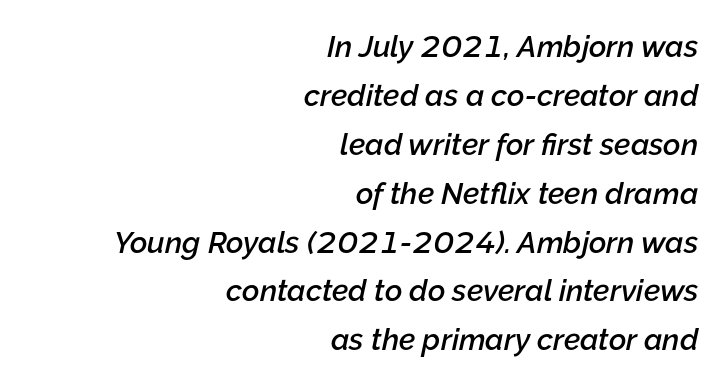
Nothing unusual about the tracking: characters are spaced as the font intends. A typesetter would mark this as italic. Character widths vary here, with narrow letters taking less room than wide ones. The rendering uses a moderate line-height, typical for paragraphs.
